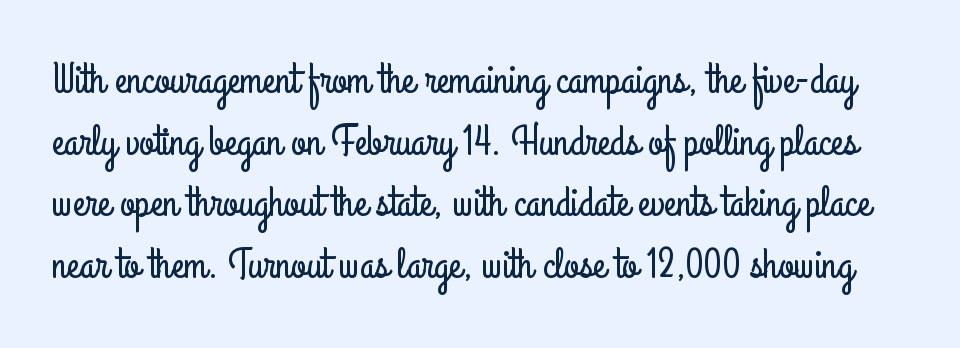
You can tell from the bare stems that sans-serif type was used. Here the glyphs are tracked normally, forming tight word shapes. The letters advance in unequal steps, a hallmark of proportional type. This rendering features lettering with no underline.
